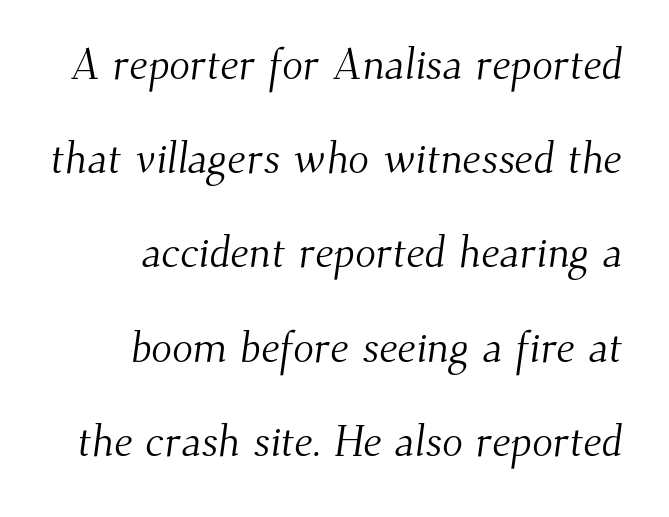
The strip under each line holds only bare page. Do the characters align in a grid? No, the font is proportional. Vertical spacing — loose. Font category for this specimen: serif.
